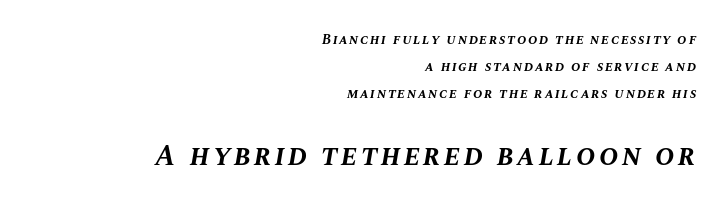
{"italic": "yes", "lean": "right", "slant_degrees": 10, "bold": "yes", "weight": "bold", "width": "normal", "stroke_contrast": "medium", "x_height": "large", "monospaced": "no", "underline": "no", "align": "right", "line_spacing": "loose", "line_spacing_ratio": 1.94, "larger_block": "second", "size_ratio": 2.07, "glyph_px": 29}
